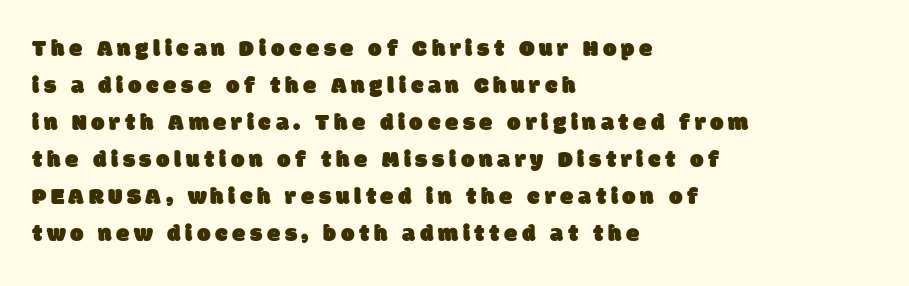
Casual observation: everything's shoved over to the left. Each row of text sits above clean, open space. Line spacing here is normal.
